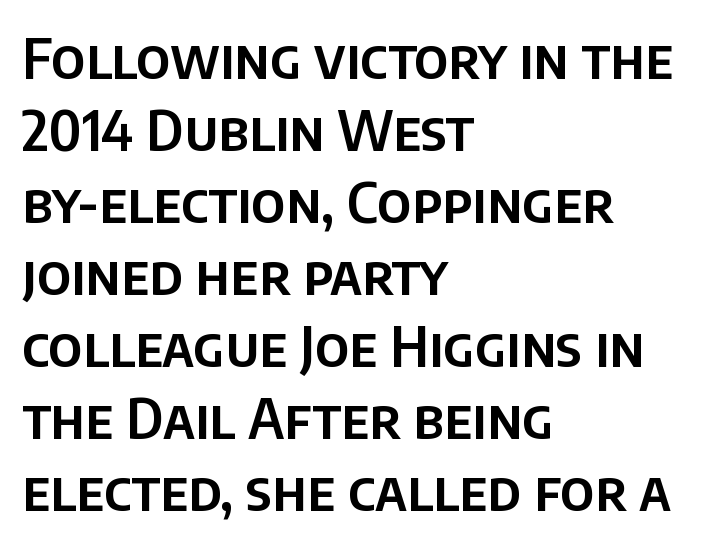
Honestly, the letter spacing is just normal — you wouldn't notice it. Visually the block forms a straight wall on the left and a jagged coastline on the right. These lines were composed using upright roman letters. The letters advance in unequal steps, a hallmark of proportional type. Letterform terminals end flat and unadorned throughout the passage. Notice how descenders clear the ascenders below comfortably — that's standard leading.
